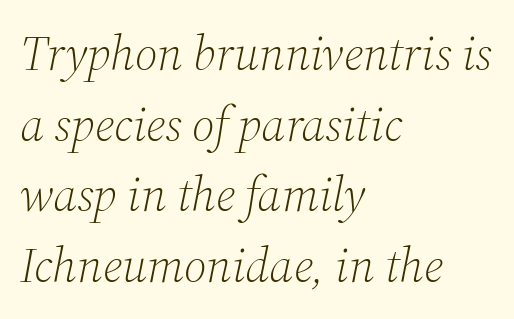
Underline: absent. The designer went with a serif here, giving each stem small feet. The typesetter chose a ragged-right arrangement here. Line spacing here is normal. These lines were composed using italics.
